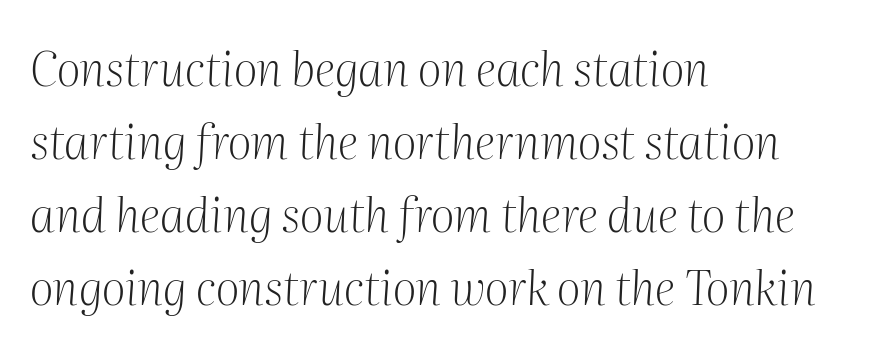
Q: Is the text bold? A: No.
Q: Is the text italic (slanted)? A: Yes, it leans right by about 2 degrees.
Q: Is the typeface a serif or a sans-serif typeface? A: Serif.
Q: Is the text underlined? A: No.
Q: How is the paragraph aligned? A: Left-aligned.
Q: Is the spacing between letters normal or unusually wide? A: Normal.
Q: Is the spacing between lines tight, normal or loose? A: Normal.
Q: Width (condensed, normal, or wide)? A: Normal.
Q: Stroke contrast? A: Medium.
Q: x-height? A: Medium.
Q: Monospaced? A: No.
